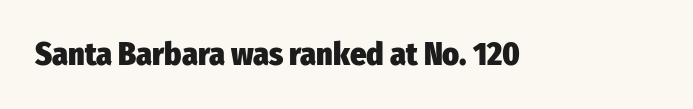
Q: Is the text bold? A: Yes.
Q: Is the text italic (slanted)? A: No, it is upright.
Q: Is the typeface a serif or a sans-serif typeface? A: Sans-serif.
Q: Is the text underlined? A: No.
Q: Is the spacing between letters normal or unusually wide? A: Normal.
Q: Width (condensed, normal, or wide)? A: Condensed.
Q: Stroke contrast? A: Low.
Q: x-height? A: Medium.
Q: Monospaced? A: No.
